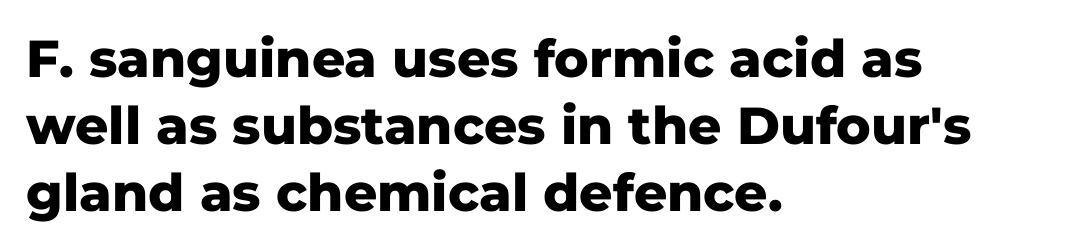
{"serif": "no", "italic": "no", "bold": "yes", "weight": "heavy", "width": "normal", "stroke_contrast": "low", "x_height": "medium", "monospaced": "no", "underline": "no", "align": "left", "line_spacing": "normal", "line_spacing_ratio": 1.29, "letter_spacing": "normal", "letter_spacing_em": 0.0, "glyph_px": 52}
